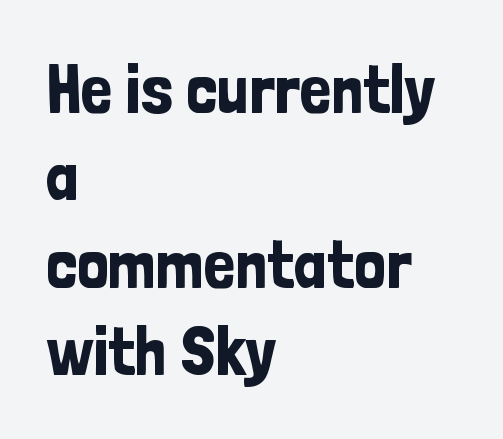
The image shows 70 px condensed sans-serif type, upright; set left-aligned, normal line spacing (1.25x), normal letter spacing, not underlined; low stroke contrast and a medium x-height.
